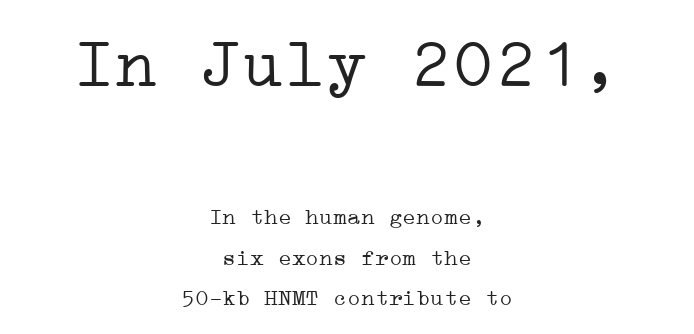
The image shows 70 px light, wide serif type, upright; set centered, line spacing 1.78x, normal letter spacing, not underlined; the first (top) block is 3.04x larger; low stroke contrast and a medium x-height.
